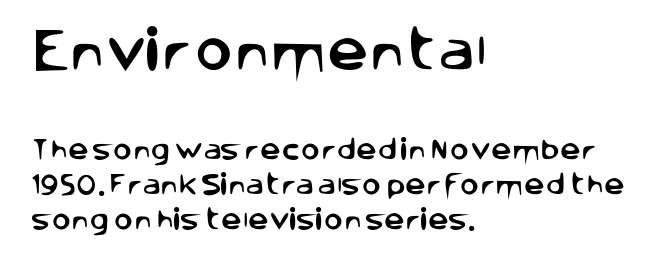
Q: Is the text italic (slanted)? A: No, it is upright.
Q: Is the typeface a serif or a sans-serif typeface? A: Sans-serif.
Q: Is the text underlined? A: No.
Q: How is the paragraph aligned? A: Left-aligned.
Q: Is the spacing between letters normal or unusually wide? A: Normal.
Q: Is the spacing between lines tight, normal or loose? A: Normal.
Q: Which block of text is set in a larger size, the first (top) or the second (bottom)? A: The first (top) one.
Q: Width (condensed, normal, or wide)? A: Normal.
Q: Stroke contrast? A: Low.
Q: x-height? A: Large.
Q: Monospaced? A: No.
